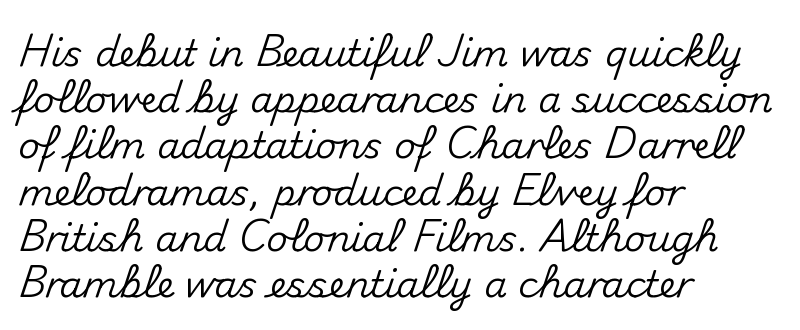
Q: Is the text italic (slanted)? A: Yes.
Q: Is the typeface a serif or a sans-serif typeface? A: Sans-serif.
Q: Is the text underlined? A: No.
Q: How is the paragraph aligned? A: Left-aligned.
Q: Is the spacing between letters normal or unusually wide? A: Normal.
Q: Is the spacing between lines tight, normal or loose? A: Normal.
Q: Width (condensed, normal, or wide)? A: Normal.
Q: Stroke contrast? A: Medium.
Q: x-height? A: Small.
Q: Monospaced? A: No.
